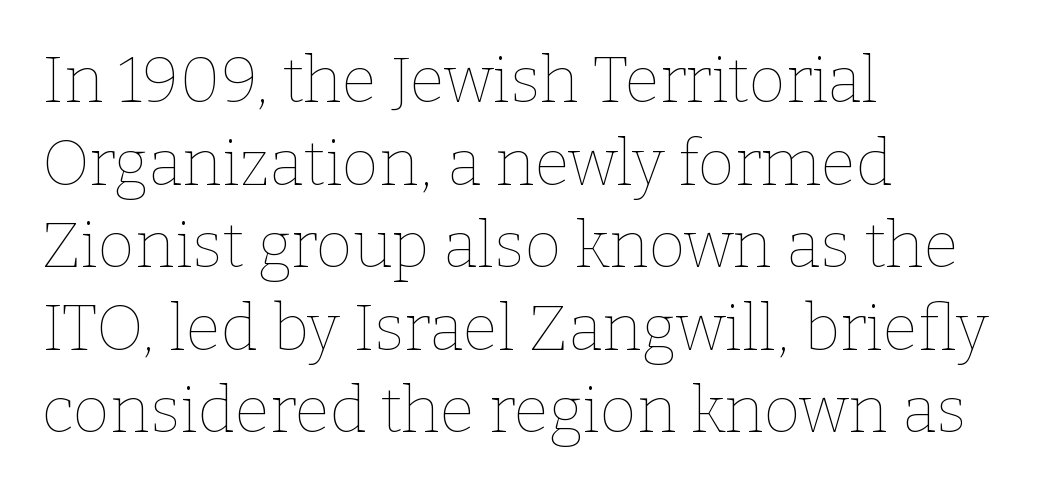
The image shows 64 px thin type, upright; set left-aligned, normal line spacing (1.29x), normal letter spacing, not underlined; low stroke contrast and a medium x-height.
